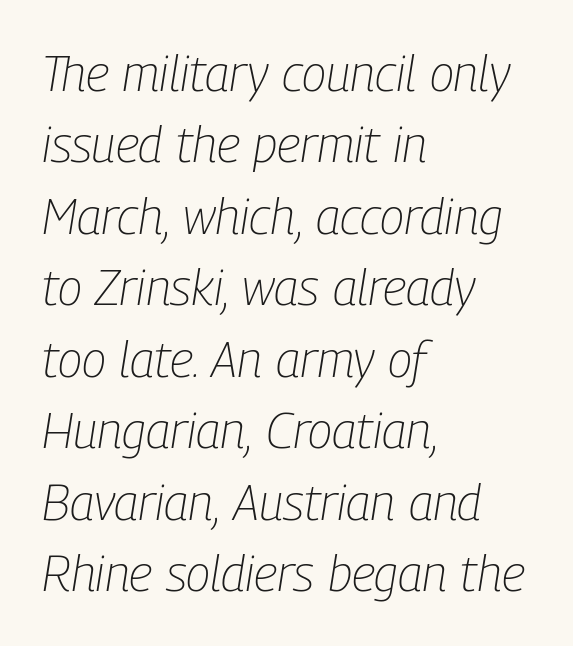
You could not count columns in this text — the font is proportionally spaced. Honestly, the row spacing looks completely unremarkable. The space beneath each line is pristine and unruled. Emphasis-style slanted type is in use.
